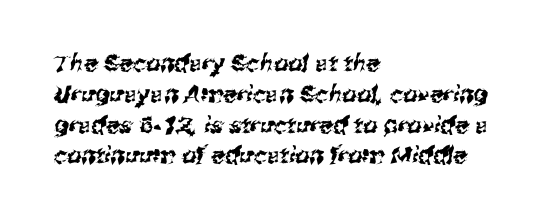
The image shows 23 px text type; set left-aligned, normal line spacing (1.34x), normal letter spacing, not underlined.
